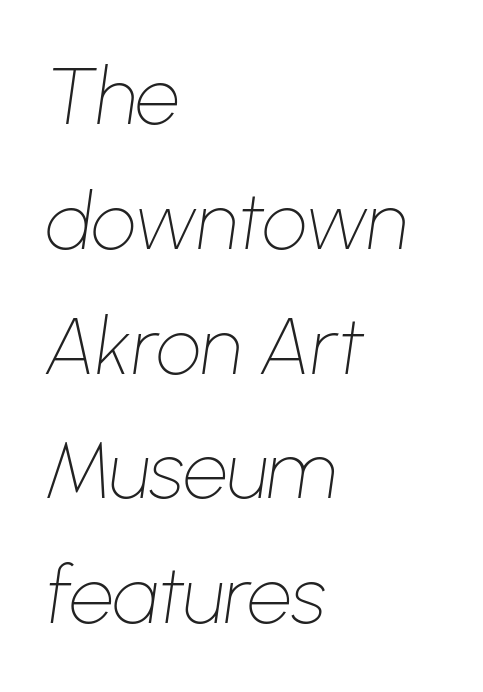
Q: Is the text bold? A: No.
Q: Is the text italic (slanted)? A: Yes, it leans right by about 8 degrees.
Q: Is the text underlined? A: No.
Q: How is the paragraph aligned? A: Left-aligned.
Q: Is the spacing between letters normal or unusually wide? A: Normal.
Q: Is the spacing between lines tight, normal or loose? A: Normal.
Q: Width (condensed, normal, or wide)? A: Normal.
Q: Stroke contrast? A: Low.
Q: x-height? A: Medium.
Q: Monospaced? A: No.
